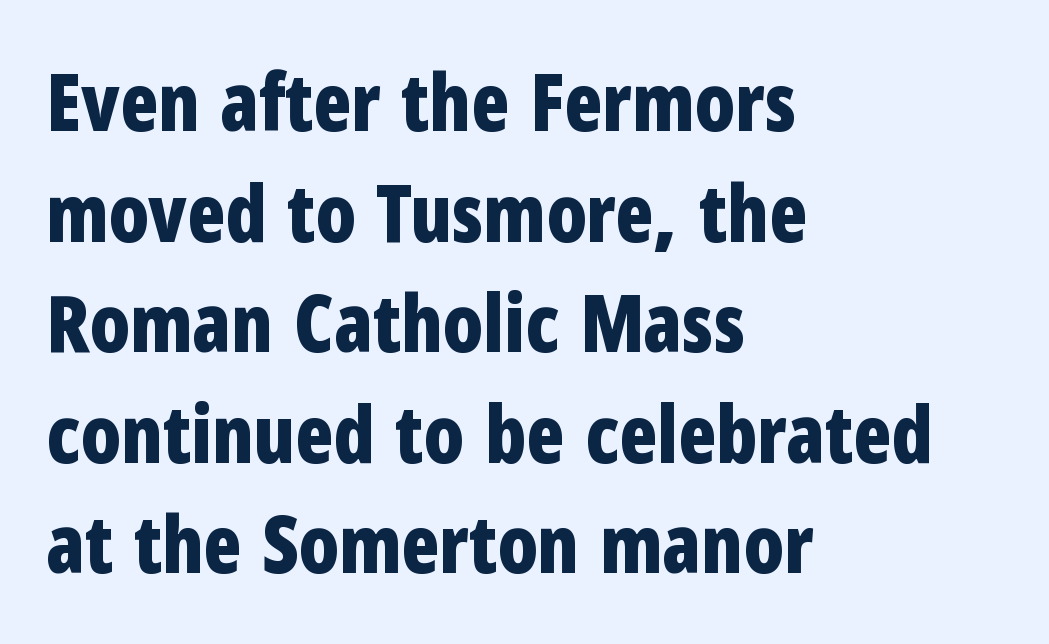
Q: Is the text bold? A: Yes.
Q: Is the text italic (slanted)? A: No, it is upright.
Q: Is the typeface a serif or a sans-serif typeface? A: Sans-serif.
Q: Is the text underlined? A: No.
Q: How is the paragraph aligned? A: Left-aligned.
Q: Is the spacing between letters normal or unusually wide? A: Normal.
Q: Is the spacing between lines tight, normal or loose? A: Normal.
Q: Width (condensed, normal, or wide)? A: Condensed.
Q: Stroke contrast? A: Low.
Q: x-height? A: Medium.
Q: Monospaced? A: No.
